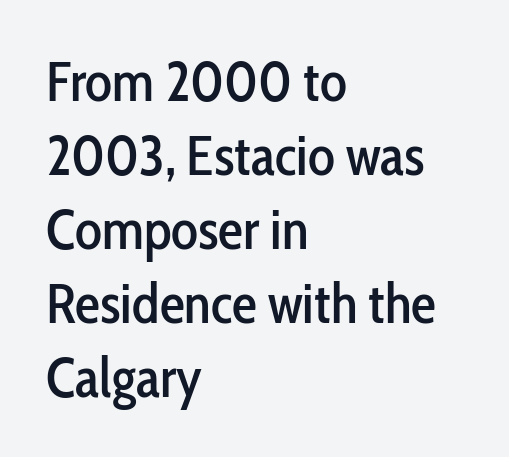
{"serif": "no", "italic": "no", "width": "condensed", "stroke_contrast": "low", "x_height": "medium", "monospaced": "no", "underline": "no", "align": "left", "line_spacing": "normal", "line_spacing_ratio": 1.32, "letter_spacing": "normal", "letter_spacing_em": 0.0, "glyph_px": 56}
